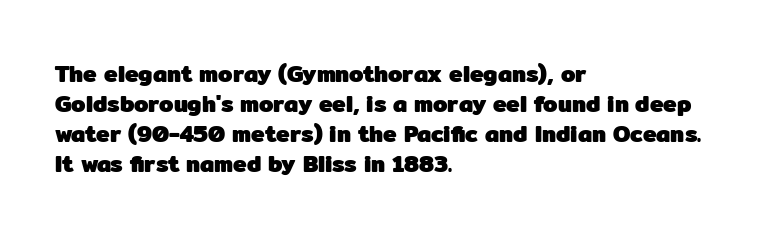
Designer's note — italics off, roman on. Clear beneath every line of the passage. Set as a true bold cut, around the 700 mark. How would I describe the line gaps? Plain and ordinary.
